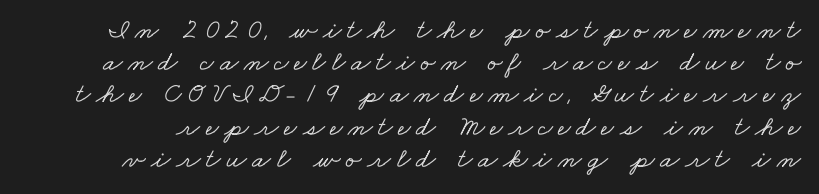
{"serif": "yes", "width": "wide", "stroke_contrast": "low", "x_height": "small", "monospaced": "no", "underline": "no", "line_spacing": "tight", "line_spacing_ratio": 1.15, "letter_spacing": "wide", "letter_spacing_em": 0.2, "glyph_px": 28}
